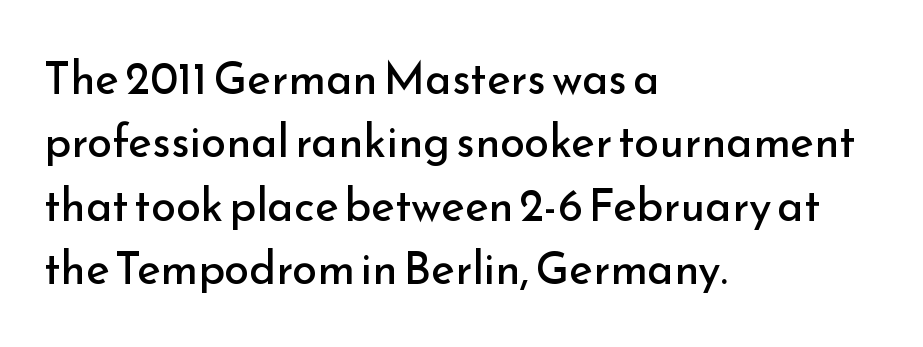
The image shows 45 px regular-weight sans-serif type, upright; set left-aligned, normal line spacing (1.41x), normal letter spacing, not underlined; low stroke contrast and a small x-height.
